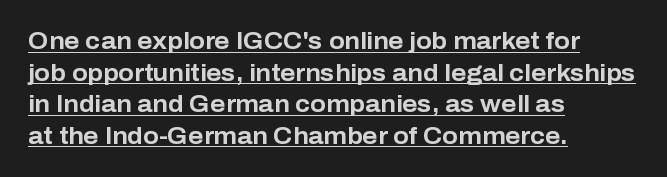
Q: Is the text bold? A: Yes.
Q: Is the text italic (slanted)? A: No, it is upright.
Q: Is the text underlined? A: Yes.
Q: How is the paragraph aligned? A: Left-aligned.
Q: Is the spacing between letters normal or unusually wide? A: Normal.
Q: Is the spacing between lines tight, normal or loose? A: Normal.
